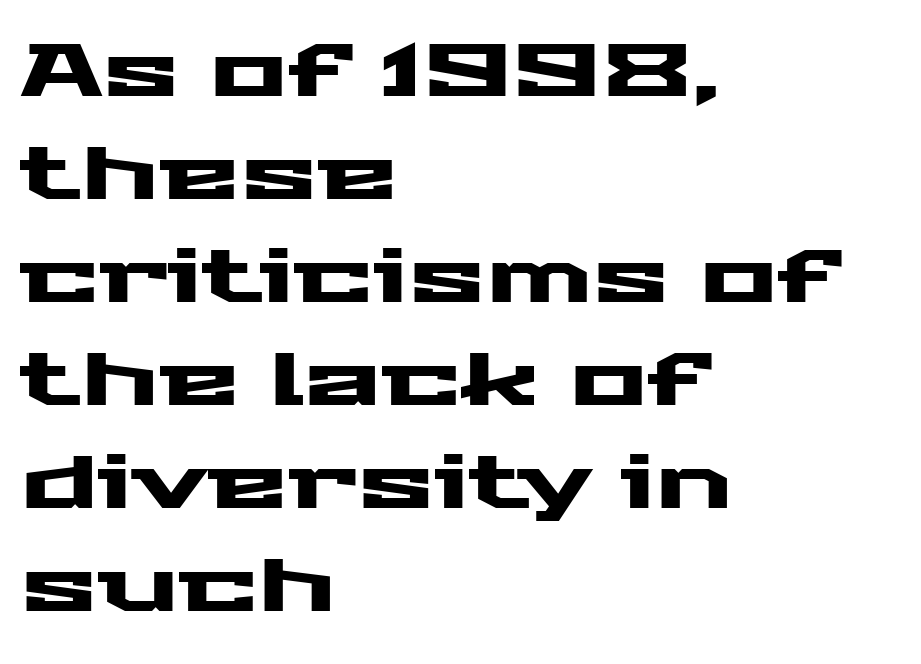
Casual observation: everything's shoved over to the left. The rendering shows plain stroke endings on the letterforms — a sans-serif design. In terms of posture, this sample is upright. Successive baselines arrive at the customary interval. These lines are rendered in a variable-pitch font. Honestly, the letter spacing is just normal — you wouldn't notice it.
